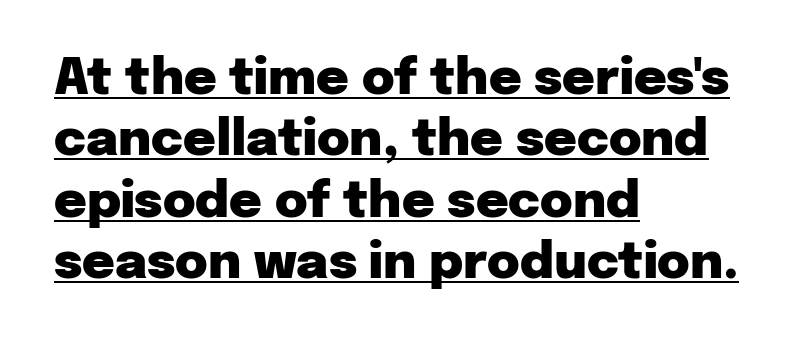
Q: Is the text bold? A: Yes.
Q: Is the text italic (slanted)? A: No, it is upright.
Q: Is the typeface a serif or a sans-serif typeface? A: Sans-serif.
Q: Is the text underlined? A: Yes.
Q: How is the paragraph aligned? A: Left-aligned.
Q: Is the spacing between letters normal or unusually wide? A: Normal.
Q: Width (condensed, normal, or wide)? A: Normal.
Q: Stroke contrast? A: Low.
Q: x-height? A: Medium.
Q: Monospaced? A: No.
